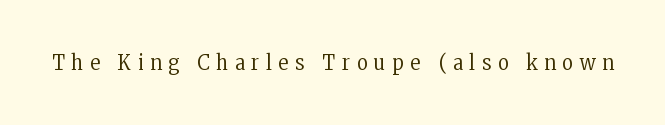
{"italic": "no", "bold": "no", "underline": "no", "letter_spacing": "wide", "letter_spacing_em": 0.33, "glyph_px": 21}
